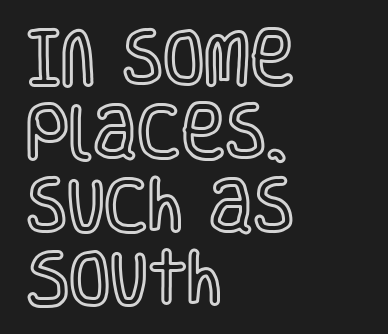
The image shows 60 px condensed type, upright; set left-aligned, line spacing 1.23x, normal letter spacing, not underlined; a large x-height.
